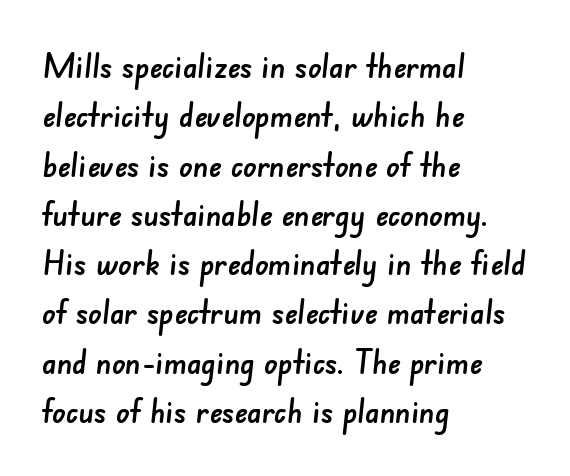
The image shows 34 px sans-serif type; set left-aligned, normal line spacing (1.45x), normal letter spacing, not underlined; low stroke contrast and a small x-height.
